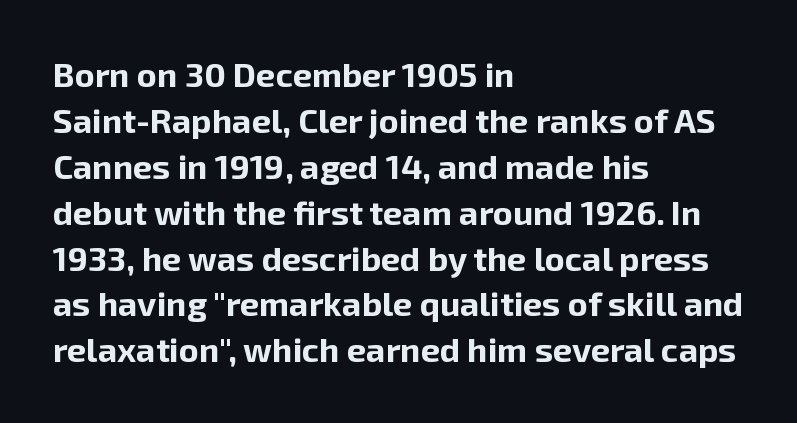
The font family rendered here belongs to the sans-serif group. Rendered with straight, roman letterforms. The face used here is proportionally spaced, like ordinary book or web type. If you measured baseline to baseline, you'd find a middling distance. Underline: absent. Every letter is thick-stroked: bold, no question.
